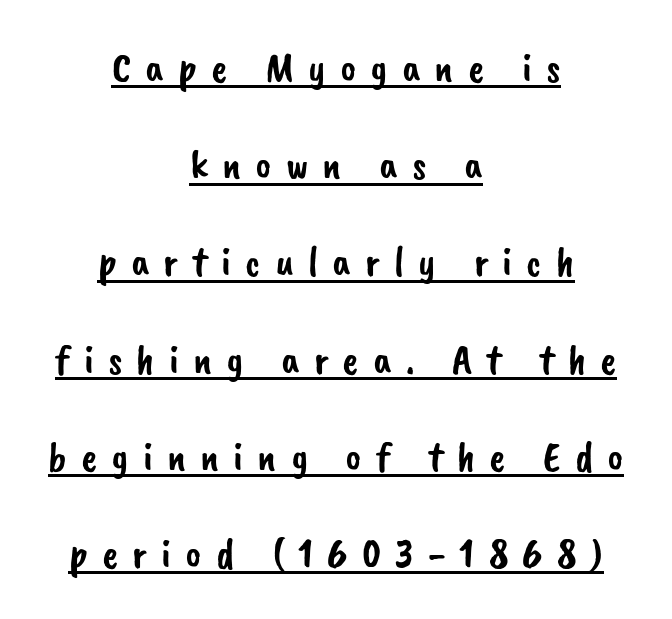
These characters rest on top of a visible drawn line. These lines stand farther apart than default settings would place them. Line starts and ends both wander, symmetrically. Caption: expanded tracking, letters set apart. Serif or sans? Sans — the stroke terminals are bare. You could not count columns in this text — the font is proportionally spaced.
